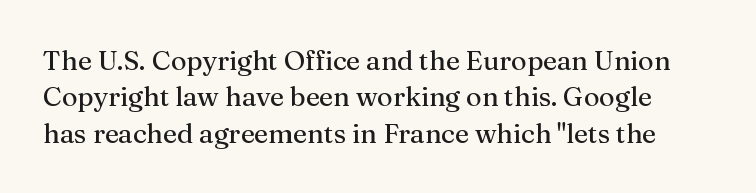
{"italic": "no", "bold": "no", "underline": "no", "line_spacing": "normal", "line_spacing_ratio": 1.35, "letter_spacing": "normal", "letter_spacing_em": 0.0, "glyph_px": 27}
